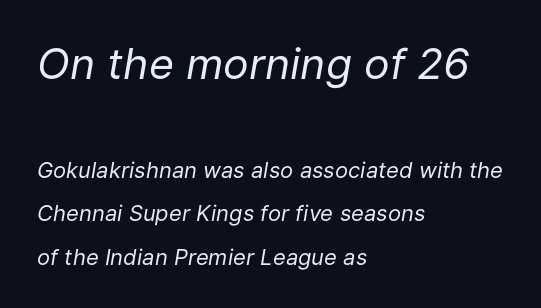
The image shows 43 px regular-weight type, italic (leaning right); set left-aligned, loose line spacing (1.97x), normal letter spacing, not underlined; the first (top) block is 1.95x larger; low stroke contrast and a medium x-height.
